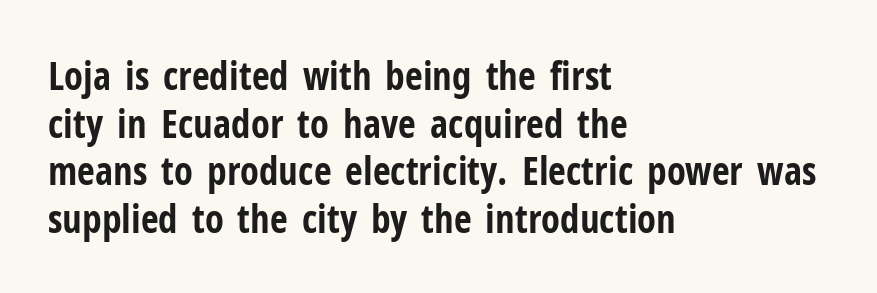
This is sans-serif lettering, the kind often seen on screens and signage. The paragraph has a hard left edge and a soft right edge. These lines were composed using upright roman letters. The space directly below the letters is spotless. Note the varied advance widths — an 'i' is clearly narrower than an 'm'.
